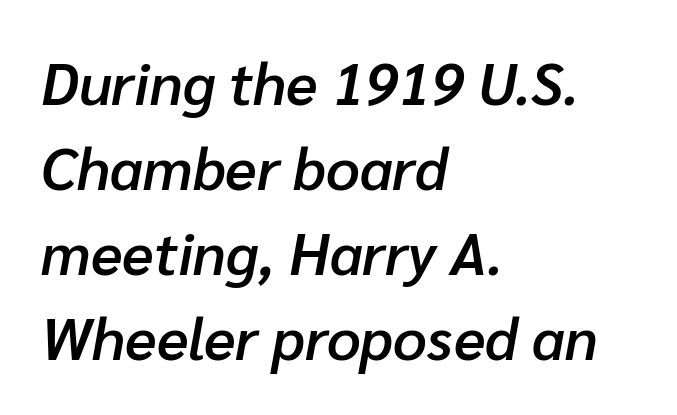
{"italic": "yes", "lean": "right", "slant_degrees": 10, "bold": "semi", "weight": "semibold", "width": "normal", "stroke_contrast": "low", "x_height": "medium", "monospaced": "no", "underline": "no", "align": "left", "line_spacing": "normal", "line_spacing_ratio": 1.44, "letter_spacing": "normal", "letter_spacing_em": 0.0, "glyph_px": 59}
